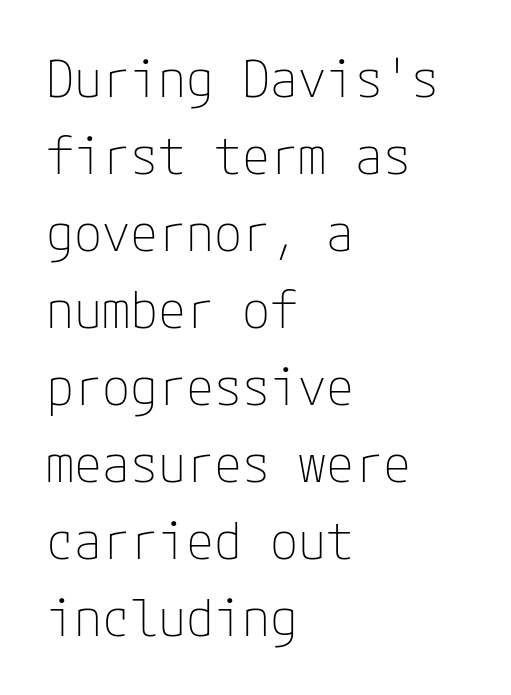
This sample uses plain, unmodified letter spacing. How would I describe the line gaps? Plain and ordinary. The ragged edge is on the right, which tells us the setting is flush left. When letters stand straight like this, we call the style roman or upright. This rendering features lettering with no underline. On a weight scale, this lands at 450 or below.
